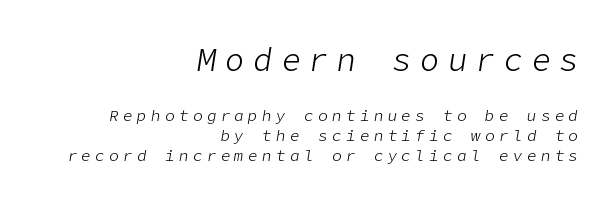
{"italic": "yes", "lean": "right", "slant_degrees": 9, "bold": "no", "weight": "light", "width": "normal", "stroke_contrast": "low", "x_height": "medium", "underline": "no", "align": "right", "line_spacing": "normal", "line_spacing_ratio": 1.26, "letter_spacing": "wide", "letter_spacing_em": 0.27, "larger_block": "first", "size_ratio": 2.0, "glyph_px": 32}
